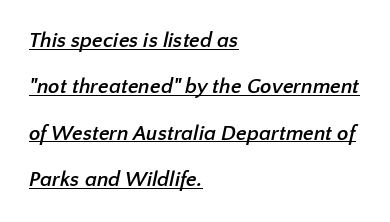
Q: Is the text bold? A: Yes.
Q: Is the text underlined? A: Yes.
Q: How is the paragraph aligned? A: Left-aligned.
Q: Is the spacing between letters normal or unusually wide? A: Normal.
Q: Is the spacing between lines tight, normal or loose? A: Loose.
